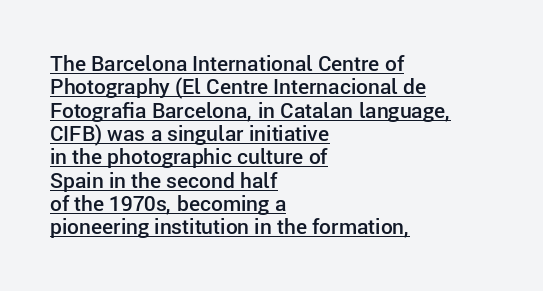
Ordinary non-slanted type is in use. The type is set solid horizontally, with unmodified tracking. Moderately thickened strokes mark this as semibold type. Quick note: underline on.
